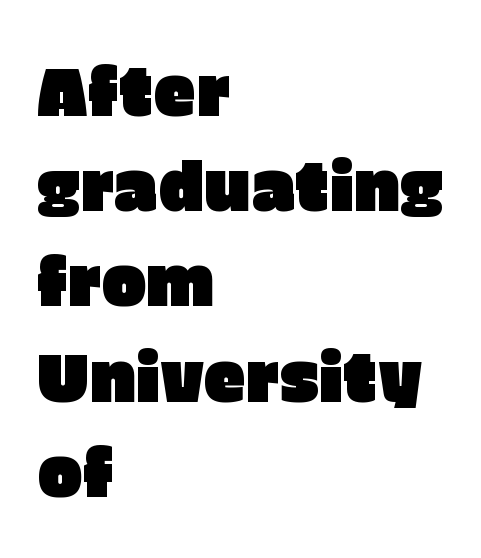
Q: Is the text italic (slanted)? A: No, it is upright.
Q: Is the typeface a serif or a sans-serif typeface? A: Sans-serif.
Q: Is the text underlined? A: No.
Q: How is the paragraph aligned? A: Left-aligned.
Q: Is the spacing between letters normal or unusually wide? A: Normal.
Q: Is the spacing between lines tight, normal or loose? A: Normal.
Q: Width (condensed, normal, or wide)? A: Normal.
Q: Stroke contrast? A: Low.
Q: x-height? A: Large.
Q: Monospaced? A: No.
